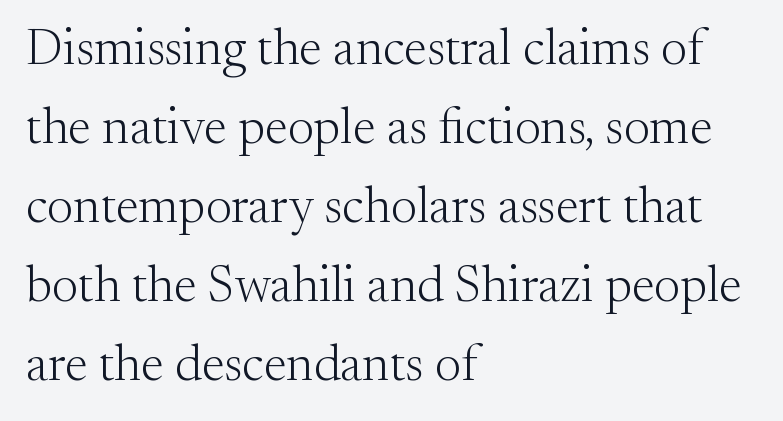
Q: Is the text bold? A: No.
Q: Is the text italic (slanted)? A: No, it is upright.
Q: Is the typeface a serif or a sans-serif typeface? A: Serif.
Q: Is the text underlined? A: No.
Q: How is the paragraph aligned? A: Left-aligned.
Q: Is the spacing between letters normal or unusually wide? A: Normal.
Q: Is the spacing between lines tight, normal or loose? A: Normal.
Q: Width (condensed, normal, or wide)? A: Normal.
Q: Stroke contrast? A: Medium.
Q: x-height? A: Small.
Q: Monospaced? A: No.
